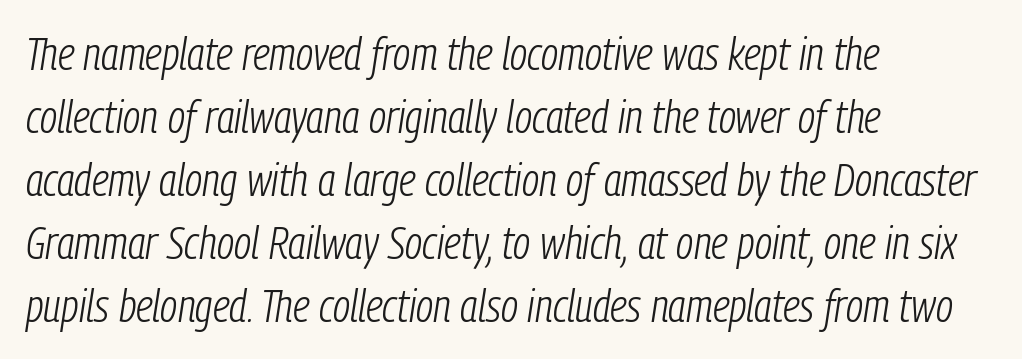
{"italic": "yes", "lean": "right", "slant_degrees": 9, "bold": "no", "weight": "light", "width": "condensed", "stroke_contrast": "low", "x_height": "medium", "monospaced": "no", "underline": "no", "align": "left", "line_spacing": "normal", "line_spacing_ratio": 1.4, "letter_spacing": "normal", "letter_spacing_em": 0.0, "glyph_px": 45}
